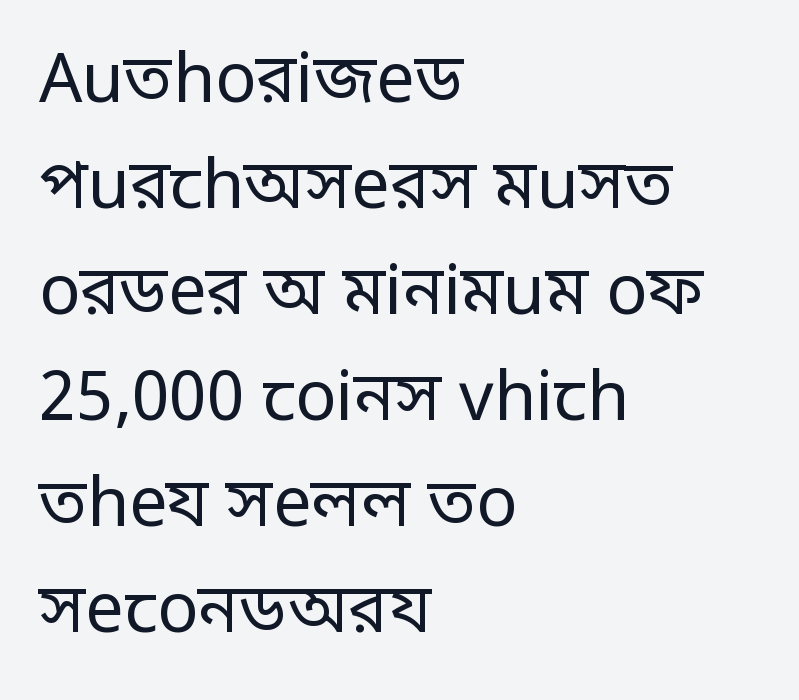
Nothing sits at the stroke ends, so this counts as sans-serif. A student would call this left alignment; a typographer would say flush left, rag right. Leading matches the norm, producing a regular column. Quick note: underline off.
